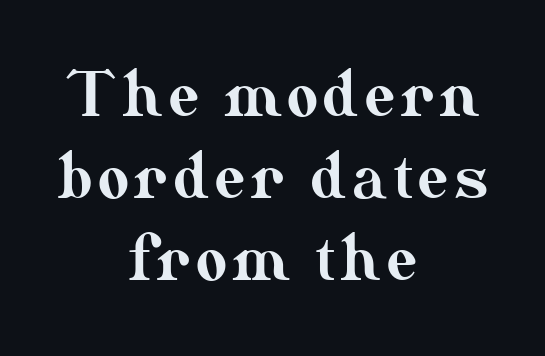
{"italic": "no", "width": "normal", "stroke_contrast": "medium", "x_height": "small", "monospaced": "no", "underline": "no", "align": "center", "line_spacing": "normal", "line_spacing_ratio": 1.37, "glyph_px": 60}
